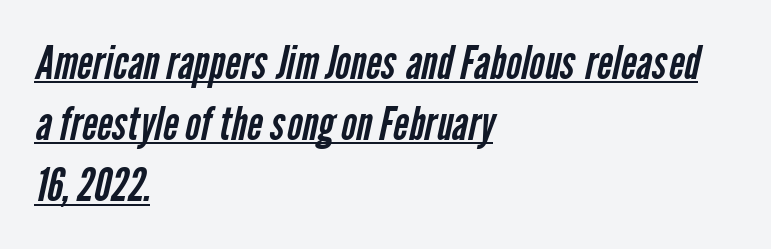
The image shows 47 px regular-weight, condensed sans-serif type; set left-aligned, normal line spacing (1.3x), normal letter spacing, underlined; low stroke contrast and a medium x-height.
